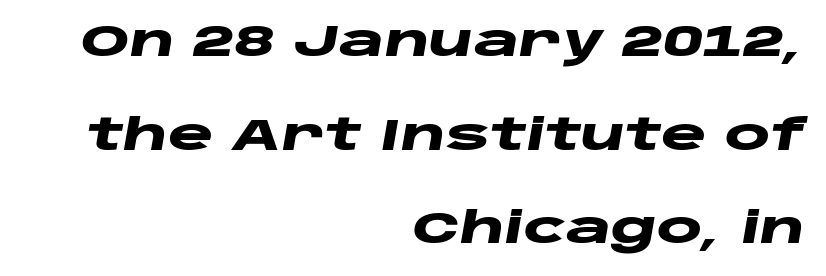
The image shows 43 px heavy, wide type, italic (leaning right); set right-aligned, loose line spacing (2.18x), normal letter spacing, not underlined; low stroke contrast and a large x-height.
